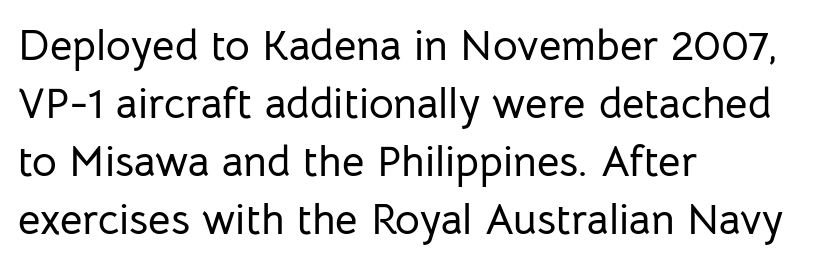
{"serif": "no", "italic": "no", "width": "normal", "stroke_contrast": "low", "x_height": "medium", "monospaced": "no", "underline": "no", "align": "left", "line_spacing": "normal", "line_spacing_ratio": 1.35, "letter_spacing": "normal", "letter_spacing_em": 0.0, "glyph_px": 43}
